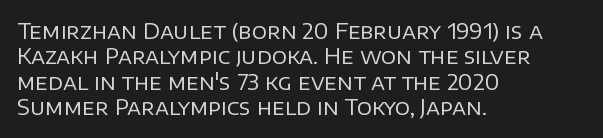
Q: Is the text bold? A: No.
Q: Is the text italic (slanted)? A: No, it is upright.
Q: Is the text underlined? A: No.
Q: How is the paragraph aligned? A: Left-aligned.
Q: Is the spacing between letters normal or unusually wide? A: Normal.
